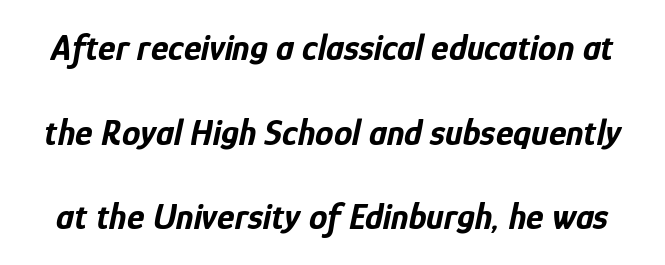
The image shows 37 px bold, condensed type, italic (leaning right); set loose line spacing (2.29x), normal letter spacing, not underlined; low stroke contrast and a medium x-height.
